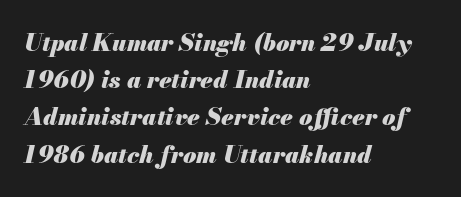
{"italic": "yes", "lean": "right", "slant_degrees": 13, "bold": "yes", "underline": "no", "align": "left", "line_spacing": "normal", "line_spacing_ratio": 1.55, "letter_spacing": "normal", "letter_spacing_em": 0.0, "glyph_px": 24}
